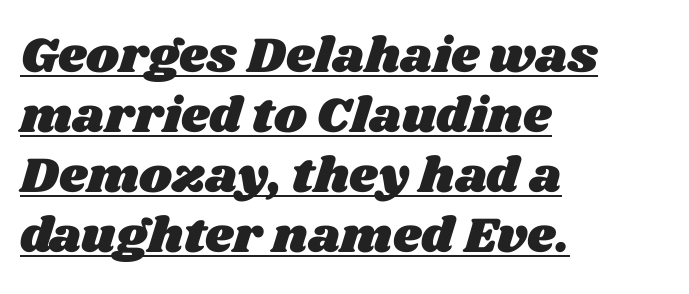
Reading down the block, your eye returns to a fixed left position each line. The rendering uses natural spacing where letterforms have individual widths. This sample carries an underscore along the baseline area. The type is set solid horizontally, with unmodified tracking.
